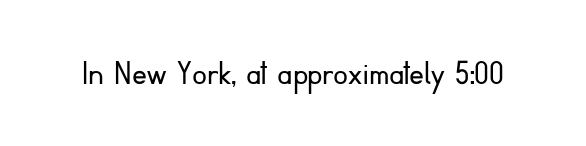
The image shows 37 px light sans-serif type, upright; set normal letter spacing, not underlined; low stroke contrast and a small x-height.
